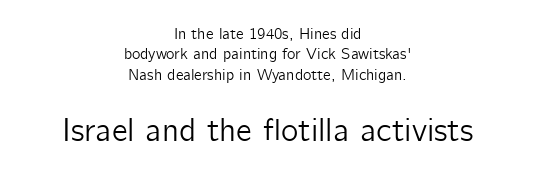
The image shows 33 px sans-serif type, upright; set centered, normal line spacing (1.27x), normal letter spacing, not underlined; the second (bottom) block is 2.06x larger; low stroke contrast and a medium x-height.
